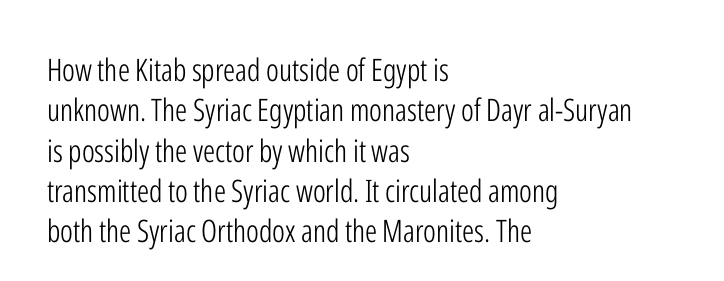
The rendering anchors every line to the left-hand side. Notice how the stems are strictly vertical — no italics here. Each letter's strokes conclude bluntly, with no projecting serifs. Summary of vertical rhythm: regular, with standard interline spacing.
